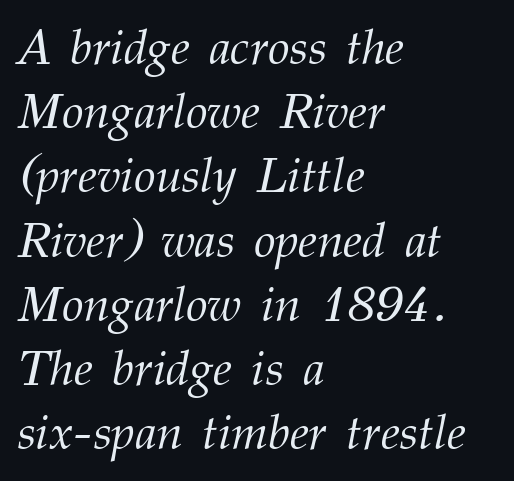
The image shows 49 px light serif type, italic (leaning right); set left-aligned, normal line spacing (1.31x), normal letter spacing, not underlined; medium stroke contrast and a medium x-height.
